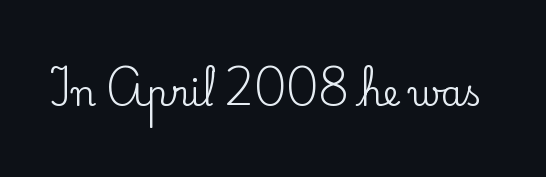
Q: Is the text italic (slanted)? A: No, it is upright.
Q: Is the typeface a serif or a sans-serif typeface? A: Serif.
Q: Is the text underlined? A: No.
Q: Is the spacing between letters normal or unusually wide? A: Normal.
Q: Width (condensed, normal, or wide)? A: Normal.
Q: Stroke contrast? A: Low.
Q: x-height? A: Small.
Q: Monospaced? A: No.
